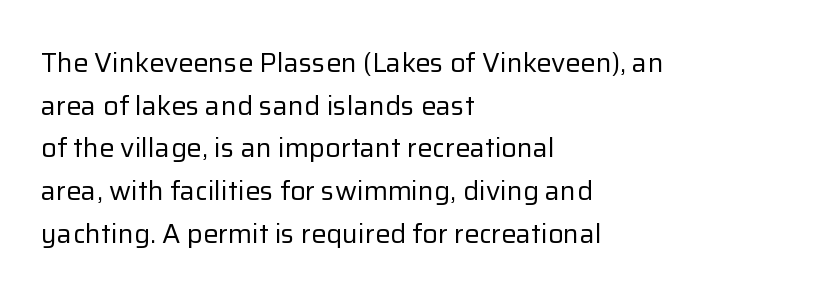
Q: Is the text bold? A: No.
Q: Is the text italic (slanted)? A: No, it is upright.
Q: Is the text underlined? A: No.
Q: How is the paragraph aligned? A: Left-aligned.
Q: Is the spacing between letters normal or unusually wide? A: Normal.
Q: Is the spacing between lines tight, normal or loose? A: Normal.
